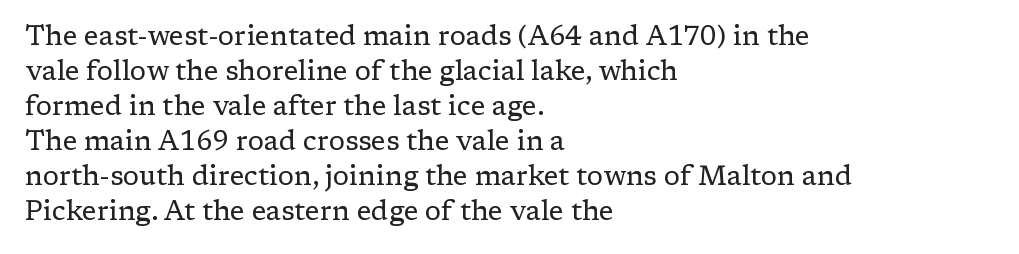
Style check: upright. Plain, unruled lines of type. The paragraph has a hard left edge and a soft right edge. This rendering leaves character spacing at its baseline value. A typesetter would call this leading conventional body-copy spacing. These glyphs show unthickened strokes, regular width or finer.
